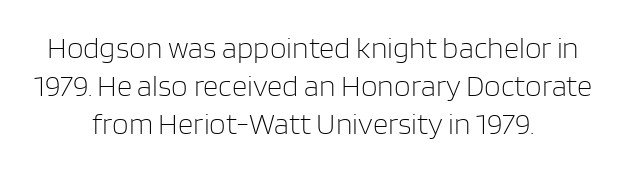
{"serif": "no", "italic": "no", "bold": "no", "weight": "light", "width": "normal", "stroke_contrast": "low", "x_height": "large", "monospaced": "no", "underline": "no", "align": "center", "line_spacing": "normal", "line_spacing_ratio": 1.27, "letter_spacing": "normal", "letter_spacing_em": 0.0, "glyph_px": 30}
